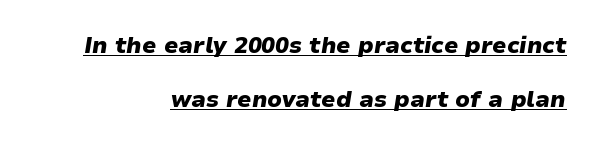
Glance below the letters and you will spot a drawn line. The face used here has the dense, thick strokes of a bold. These lines are set flush right with a ragged left edge. Tracking here is standard; glyphs follow each other at the usual distance. Is there much room between lines? Yes — plenty of vertical air separates them. Emphasis-style slanted type is in use.
